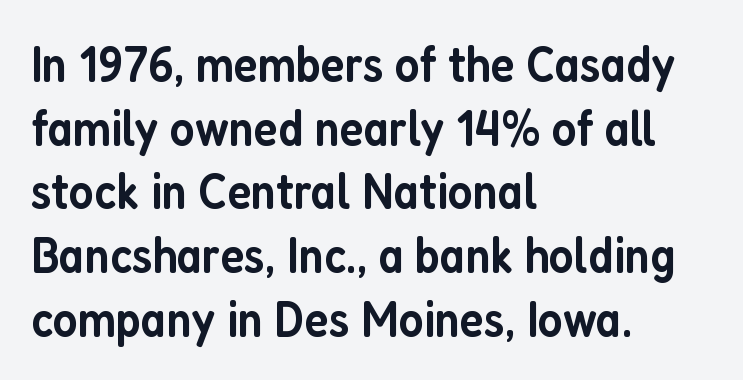
Q: Is the text bold? A: Semi-bold.
Q: Is the text italic (slanted)? A: No, it is upright.
Q: Is the typeface a serif or a sans-serif typeface? A: Sans-serif.
Q: Is the text underlined? A: No.
Q: How is the paragraph aligned? A: Left-aligned.
Q: Is the spacing between letters normal or unusually wide? A: Normal.
Q: Is the spacing between lines tight, normal or loose? A: Normal.
Q: Width (condensed, normal, or wide)? A: Condensed.
Q: Stroke contrast? A: Low.
Q: x-height? A: Medium.
Q: Monospaced? A: No.
